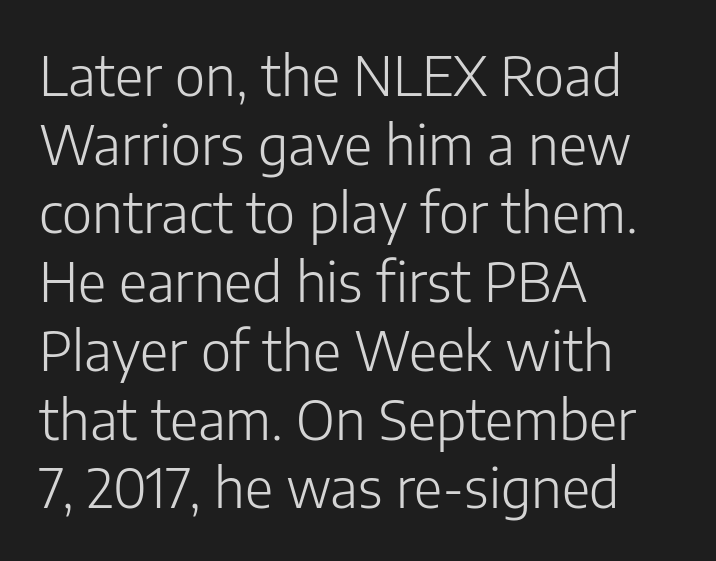
Q: Is the text bold? A: No.
Q: Is the text italic (slanted)? A: No, it is upright.
Q: Is the typeface a serif or a sans-serif typeface? A: Sans-serif.
Q: Is the text underlined? A: No.
Q: How is the paragraph aligned? A: Left-aligned.
Q: Is the spacing between letters normal or unusually wide? A: Normal.
Q: Is the spacing between lines tight, normal or loose? A: Normal.
Q: Width (condensed, normal, or wide)? A: Normal.
Q: Stroke contrast? A: Low.
Q: x-height? A: Medium.
Q: Monospaced? A: No.
